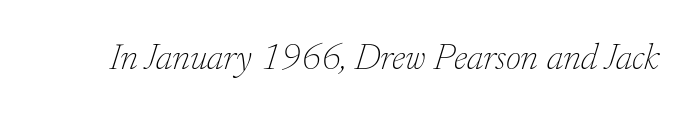
Q: Is the text bold? A: No.
Q: Is the text italic (slanted)? A: Yes, it leans right by about 17 degrees.
Q: Is the typeface a serif or a sans-serif typeface? A: Serif.
Q: Is the text underlined? A: No.
Q: Is the spacing between letters normal or unusually wide? A: Normal.
Q: Width (condensed, normal, or wide)? A: Normal.
Q: Stroke contrast? A: Low.
Q: x-height? A: Small.
Q: Monospaced? A: No.
